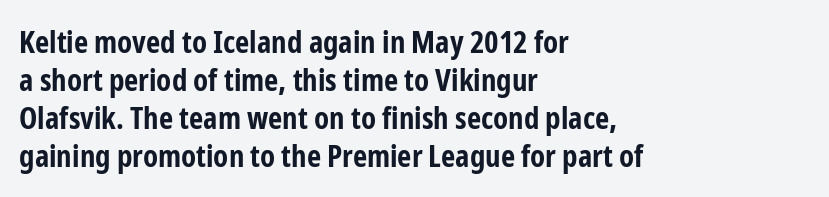
Q: Is the text bold? A: Yes.
Q: Is the text italic (slanted)? A: No, it is upright.
Q: Is the typeface a serif or a sans-serif typeface? A: Sans-serif.
Q: Is the text underlined? A: No.
Q: How is the paragraph aligned? A: Left-aligned.
Q: Is the spacing between letters normal or unusually wide? A: Normal.
Q: Width (condensed, normal, or wide)? A: Condensed.
Q: Stroke contrast? A: Low.
Q: x-height? A: Medium.
Q: Monospaced? A: No.
